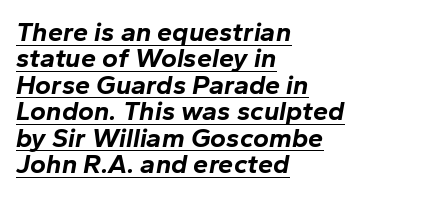
The image shows 27 px bold type, italic (leaning right); set left-aligned, tight line spacing (0.98x), normal letter spacing, underlined.
